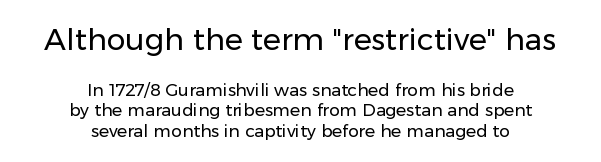
A clean baseline with only descenders dipping below it. Vertical strokes here are truly vertical. The face used here is proportionally spaced, like ordinary book or web type. You can tell from the bare stems that sans-serif type was used. Inter-character spacing is left at the font's built-in metrics.
